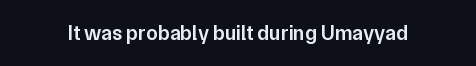
{"italic": "no", "bold": "semi", "underline": "no", "letter_spacing": "normal", "letter_spacing_em": 0.0, "glyph_px": 21}
